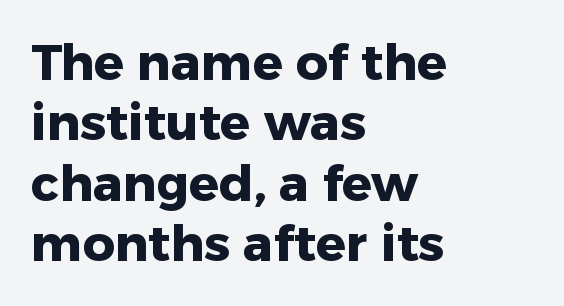
Horizontally, the lines are justified to the leading edge only. In terms of weight, the rendering is a true, heavy bold. The words here are not underlined. Nothing unusual about the tracking: characters are spaced as the font intends. The passage shown is typed in a proportional face where columns would drift. Typographically, this falls in the sans-serif category.
